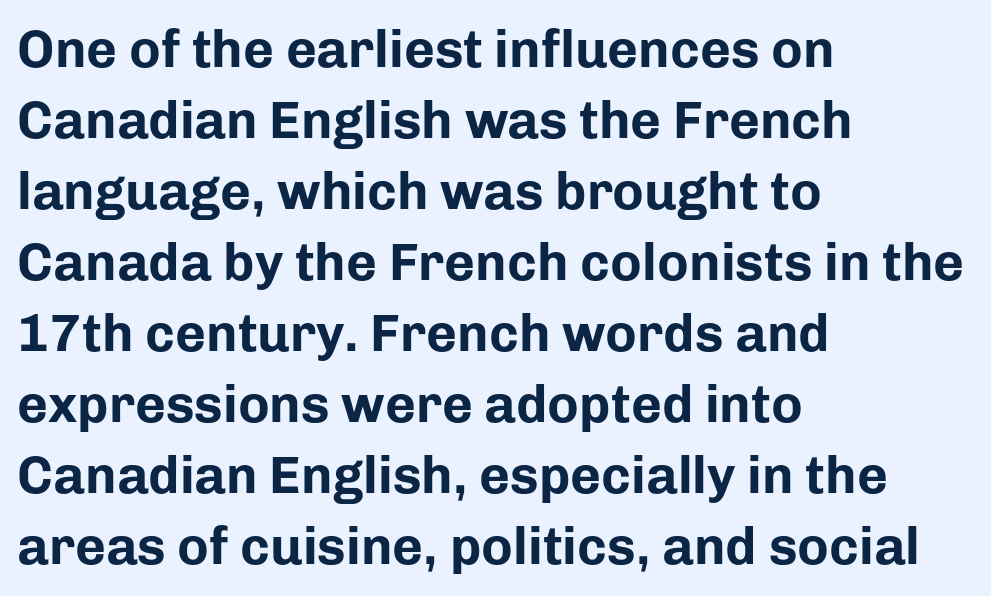
Q: Is the text bold? A: Yes.
Q: Is the text italic (slanted)? A: No, it is upright.
Q: Is the typeface a serif or a sans-serif typeface? A: Sans-serif.
Q: Is the text underlined? A: No.
Q: How is the paragraph aligned? A: Left-aligned.
Q: Is the spacing between letters normal or unusually wide? A: Normal.
Q: Is the spacing between lines tight, normal or loose? A: Normal.
Q: Width (condensed, normal, or wide)? A: Normal.
Q: Stroke contrast? A: Low.
Q: x-height? A: Medium.
Q: Monospaced? A: No.
